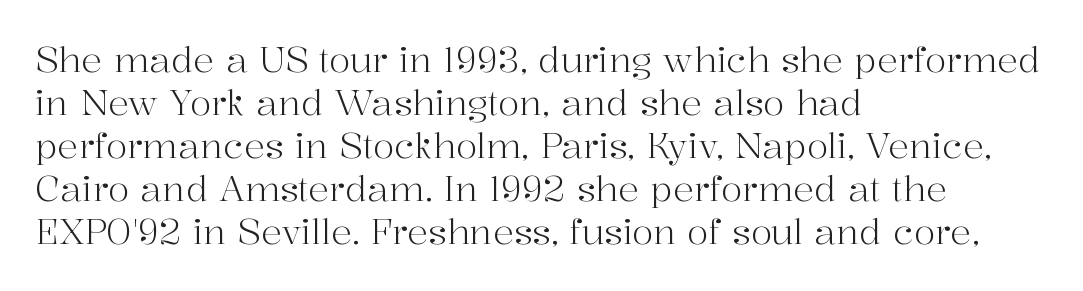
{"serif": "yes", "italic": "no", "bold": "no", "weight": "light", "width": "normal", "stroke_contrast": "high", "x_height": "medium", "monospaced": "no", "underline": "no", "align": "left", "line_spacing_ratio": 1.23, "letter_spacing": "normal", "letter_spacing_em": 0.0, "glyph_px": 35}
